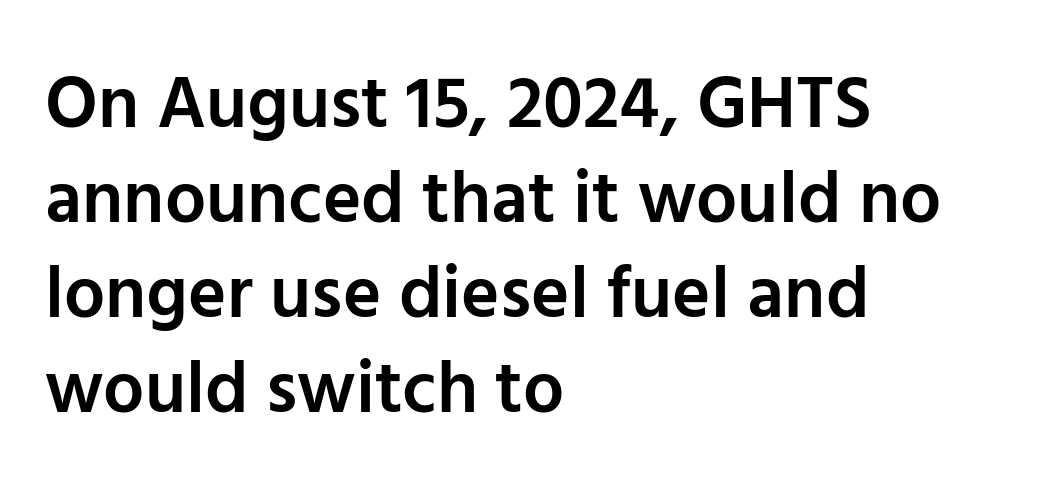
Line spacing here is normal. Emphasis by weight is partial: semibold. Observe the absence of serifs on each vertical stroke in this sample. Visually the block forms a straight wall on the left and a jagged coastline on the right. The face used here is rendered with its standard letterfit. Varying glyph widths throughout — classic text-font behaviour.
